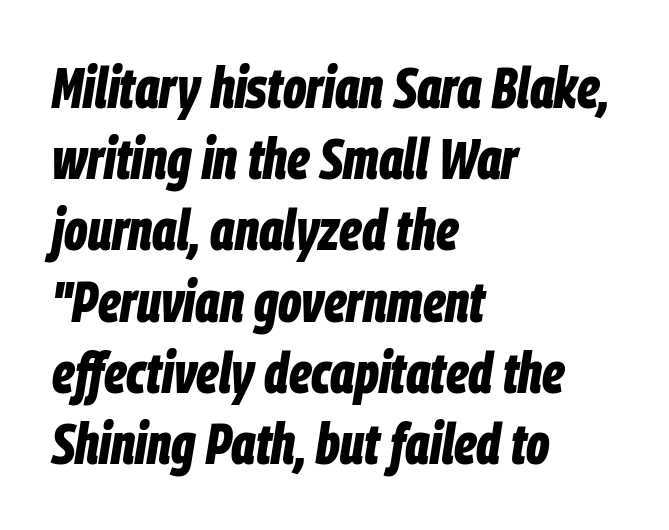
Q: Is the text bold? A: Yes.
Q: Is the text italic (slanted)? A: Yes, it leans right by about 9 degrees.
Q: Is the text underlined? A: No.
Q: How is the paragraph aligned? A: Left-aligned.
Q: Is the spacing between letters normal or unusually wide? A: Normal.
Q: Is the spacing between lines tight, normal or loose? A: Normal.
Q: Width (condensed, normal, or wide)? A: Condensed.
Q: Stroke contrast? A: Low.
Q: x-height? A: Large.
Q: Monospaced? A: No.
